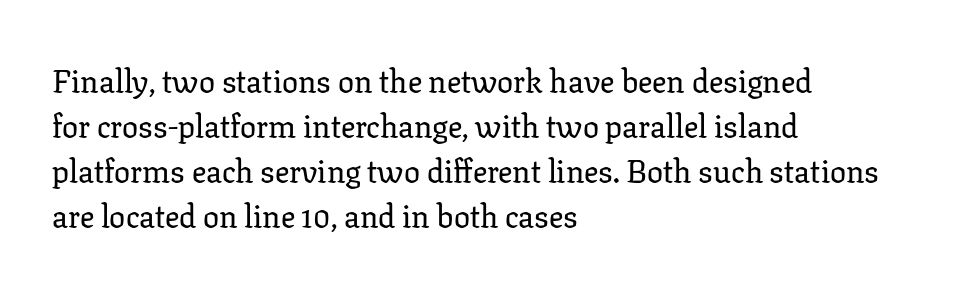
The image shows 32 px serif type, upright; set left-aligned, normal line spacing (1.41x), normal letter spacing, not underlined; low stroke contrast and a medium x-height.
